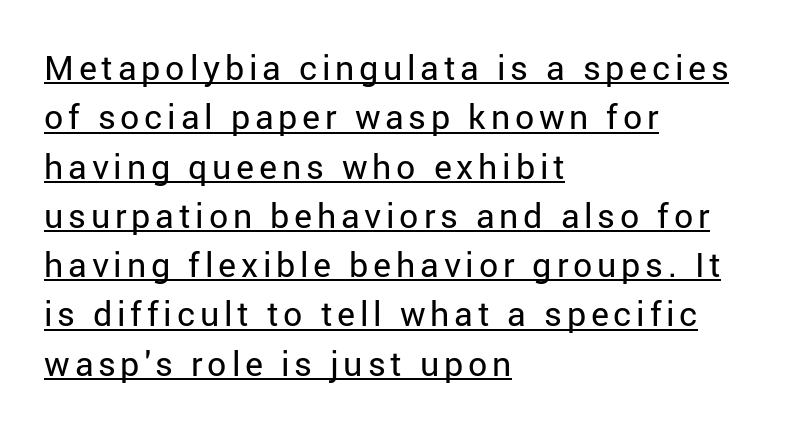
Each letter's strokes conclude bluntly, with no projecting serifs. Ink coverage per letter is moderate at most. Notice how descenders clear the ascenders below comfortably — that's standard leading. Spacing verdict: proportional, widths tailored to each character.
